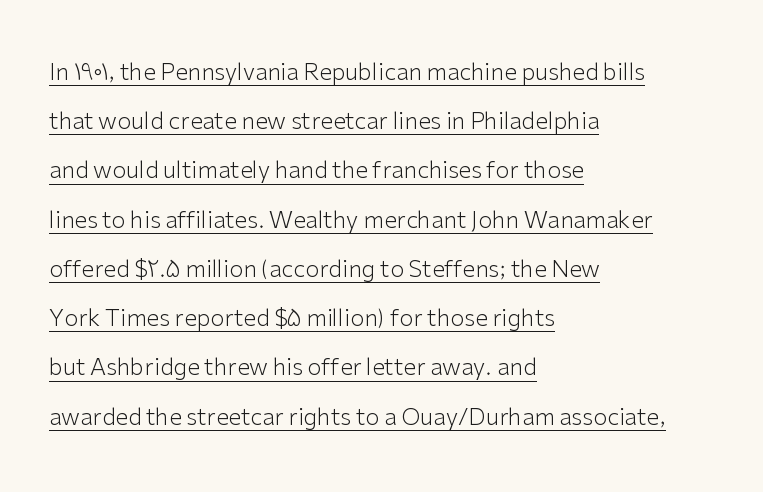
{"italic": "no", "bold": "no", "underline": "yes", "align": "left", "line_spacing": "loose", "line_spacing_ratio": 2.14, "letter_spacing": "normal", "letter_spacing_em": 0.0, "glyph_px": 23}
